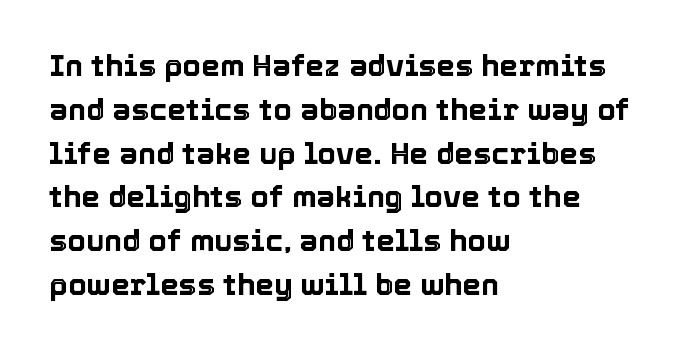
Compared with typical body copy, the letter spacing here is the same. The setting favours the left margin, as ordinary paragraphs usually do. Leading matches the norm, producing a regular column. Descenders hang freely into open space. This sample has the flowing, uneven cadence of proportional lettering.
